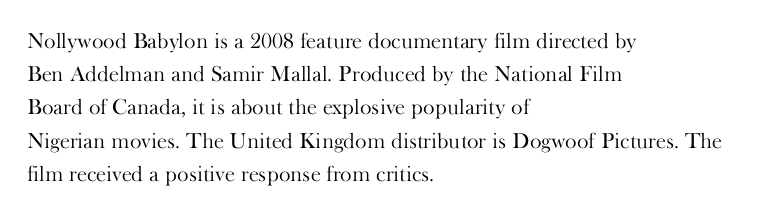
Q: Is the text bold? A: No.
Q: Is the text italic (slanted)? A: No, it is upright.
Q: Is the text underlined? A: No.
Q: How is the paragraph aligned? A: Left-aligned.
Q: Is the spacing between letters normal or unusually wide? A: Normal.
Q: Is the spacing between lines tight, normal or loose? A: Normal.
